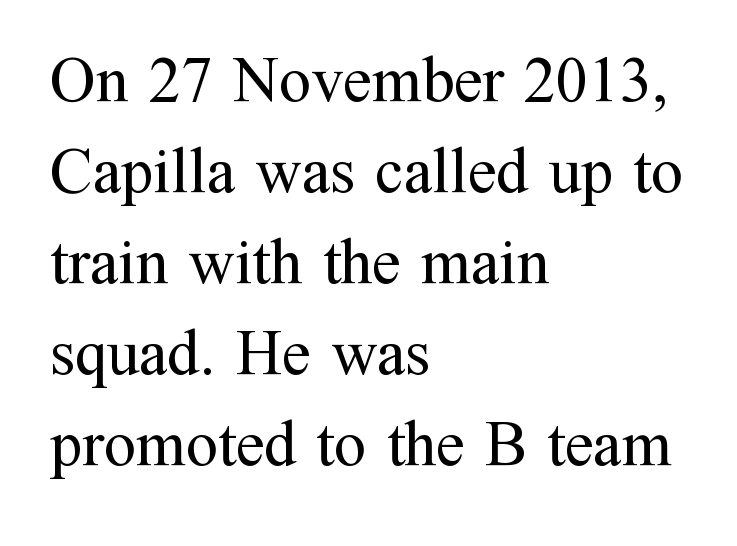
Normally led — the rows are evenly, conventionally spaced. One-word summary of the alignment: left. Note: serifs present on the glyphs. No heavy texture on the line: the type isn't bold.
